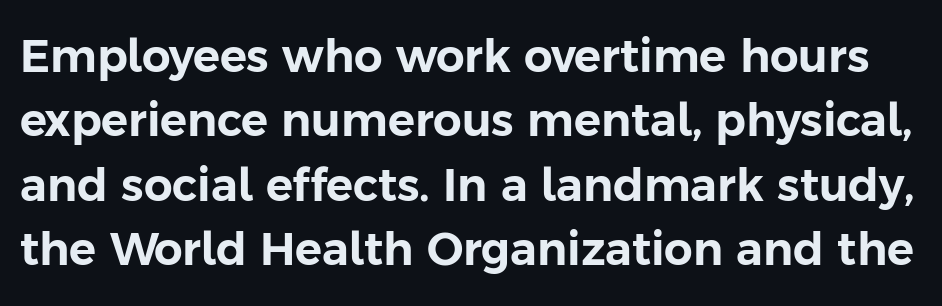
Upright lettering throughout. This rendering employs a face without finishing strokes, i.e., a sans-serif. The rendering uses natural spacing where letterforms have individual widths. The foot of each line stays bare and open. The designer left line spacing at the default. How are the letters spaced? Ordinarily, with no added tracking.
